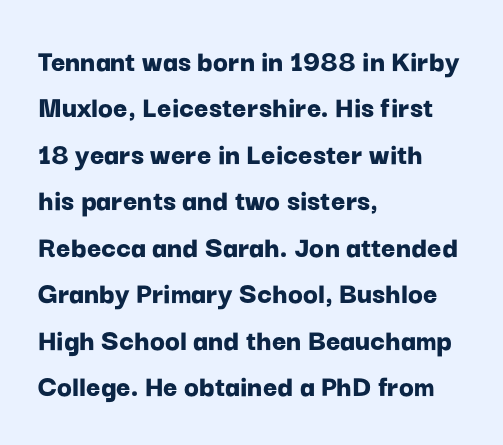
{"serif": "no", "italic": "no", "bold": "yes", "weight": "bold", "width": "normal", "stroke_contrast": "low", "x_height": "medium", "monospaced": "no", "underline": "no", "align": "left", "line_spacing": "normal", "line_spacing_ratio": 1.5, "letter_spacing": "normal", "letter_spacing_em": 0.0, "glyph_px": 31}
